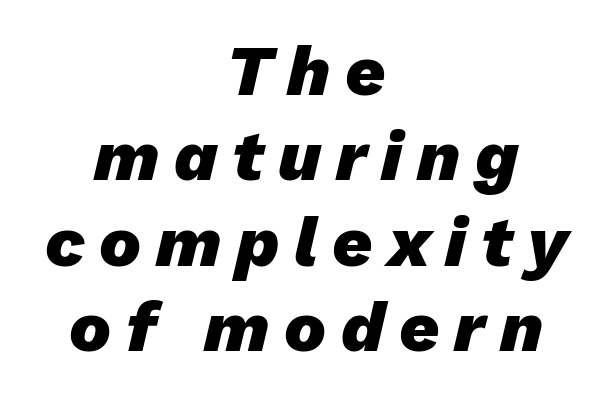
The image shows 70 px heavy type, italic (leaning right); set centered, line spacing 1.22x, unusually wide letter spacing (+0.21 em), not underlined; low stroke contrast and a medium x-height.
